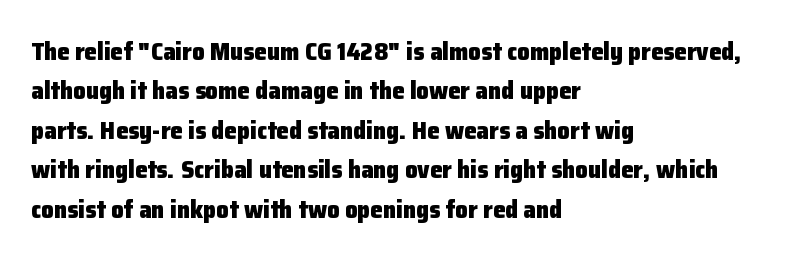
Q: Is the text bold? A: Yes.
Q: Is the text italic (slanted)? A: No, it is upright.
Q: Is the text underlined? A: No.
Q: How is the paragraph aligned? A: Left-aligned.
Q: Is the spacing between letters normal or unusually wide? A: Normal.
Q: Is the spacing between lines tight, normal or loose? A: Normal.
